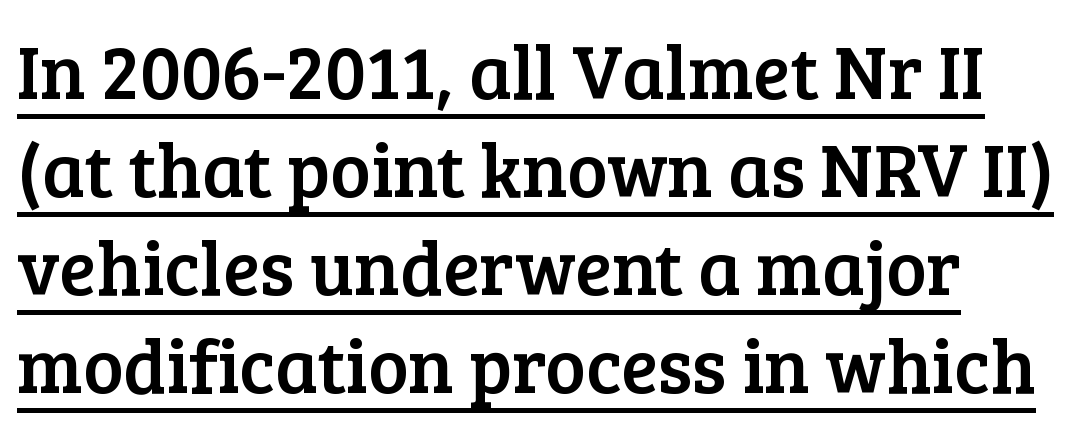
The image shows 76 px serif type, upright; set normal line spacing (1.29x), normal letter spacing, underlined; low stroke contrast and a medium x-height.
